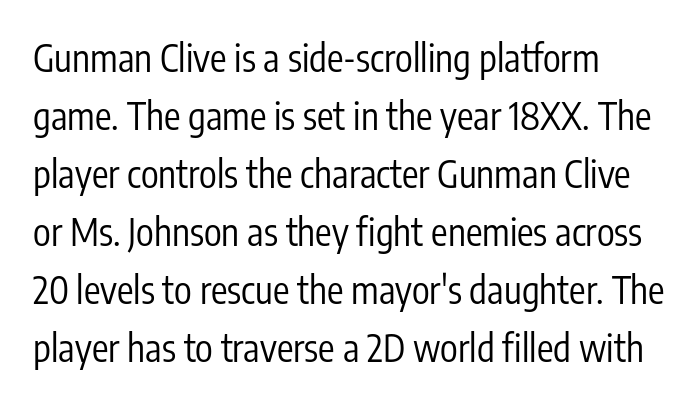
The image shows 37 px regular-weight, condensed sans-serif type, upright; set left-aligned, normal line spacing (1.57x), normal letter spacing, not underlined; low stroke contrast and a medium x-height.
